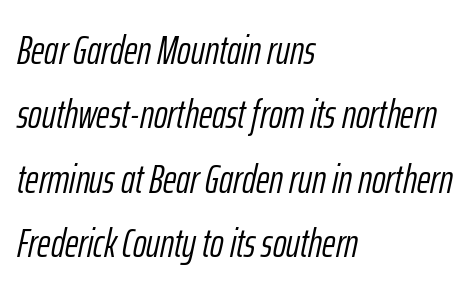
The image shows 41 px light, condensed type, italic (leaning right); set left-aligned, normal line spacing (1.57x), normal letter spacing, not underlined; low stroke contrast and a medium x-height.
